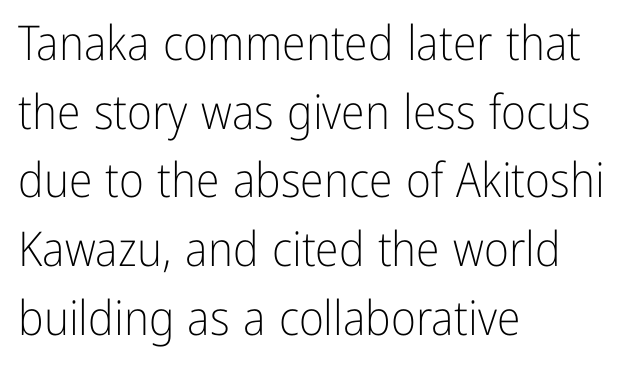
The image shows 48 px light, condensed sans-serif type, upright; set left-aligned, normal line spacing (1.43x), normal letter spacing, not underlined; low stroke contrast and a medium x-height.
